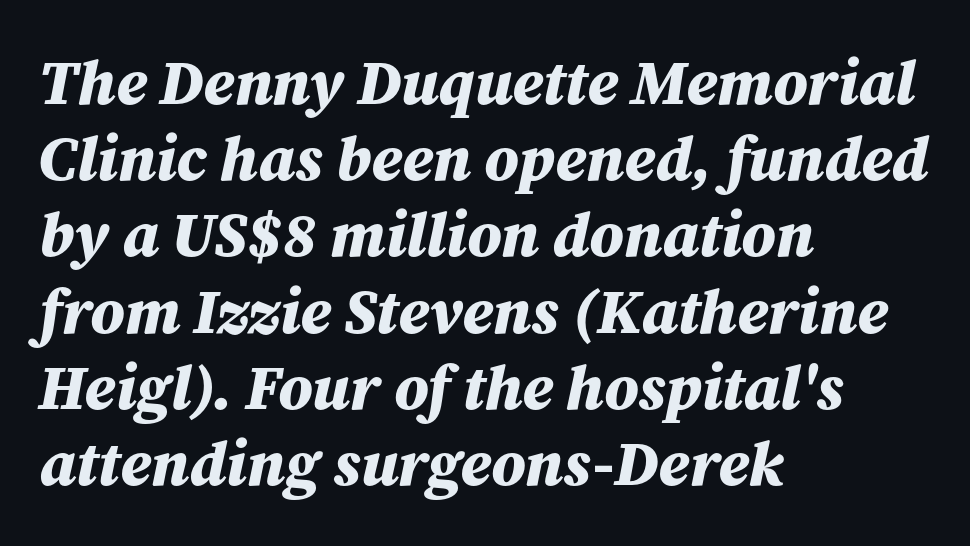
{"italic": "yes", "lean": "right", "slant_degrees": 12, "bold": "yes", "weight": "bold", "width": "normal", "stroke_contrast": "medium", "x_height": "medium", "monospaced": "no", "underline": "no", "align": "left", "line_spacing_ratio": 1.21, "letter_spacing": "normal", "letter_spacing_em": 0.0, "glyph_px": 63}
